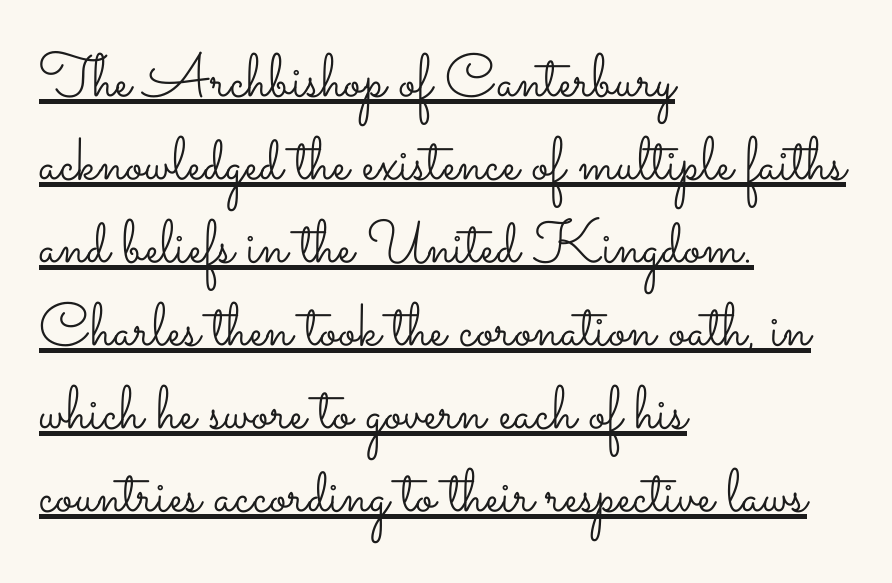
The image shows 61 px light, wide type; set left-aligned, normal line spacing (1.36x), normal letter spacing, underlined; low stroke contrast and a small x-height.
